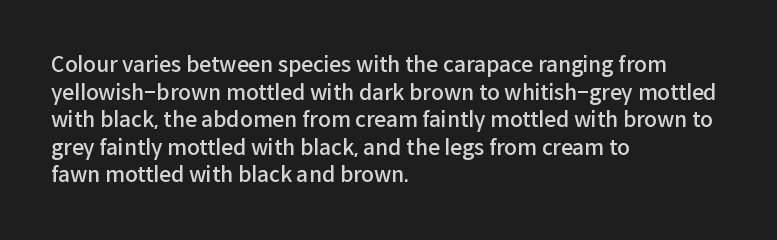
The image shows 21 px text type, upright; set left-aligned, normal line spacing (1.31x), normal letter spacing, not underlined.
